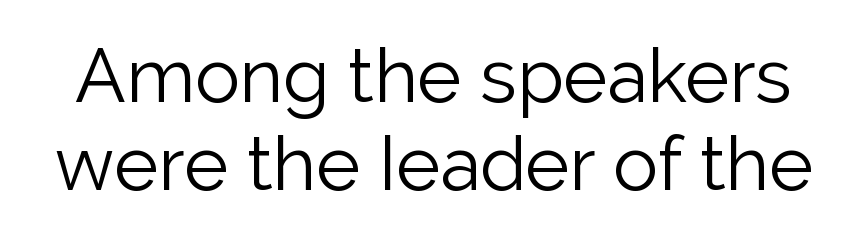
Letters have the restrained weight of plain body copy at most. Descender tails drop into unmarked territory. Compared with typical body copy, the letter spacing here is the same. Style check: upright. Is this a fixed-width face? No — the glyphs have proportional, varying widths.
